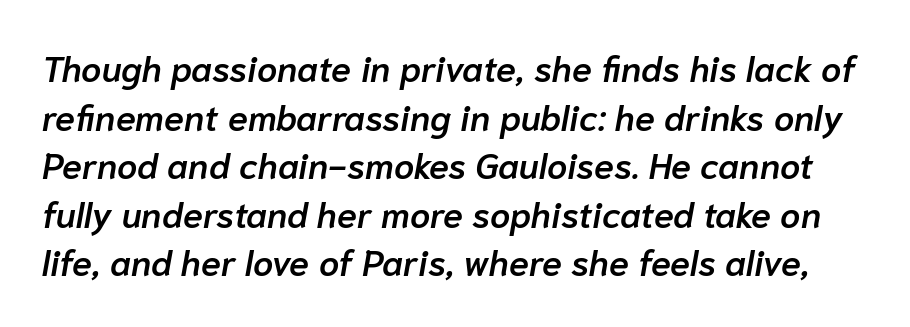
Q: Is the text bold? A: Semi-bold.
Q: Is the text italic (slanted)? A: Yes, it leans right by about 10 degrees.
Q: Is the text underlined? A: No.
Q: Is the spacing between letters normal or unusually wide? A: Normal.
Q: Is the spacing between lines tight, normal or loose? A: Normal.
Q: Width (condensed, normal, or wide)? A: Normal.
Q: Stroke contrast? A: Low.
Q: x-height? A: Medium.
Q: Monospaced? A: No.
